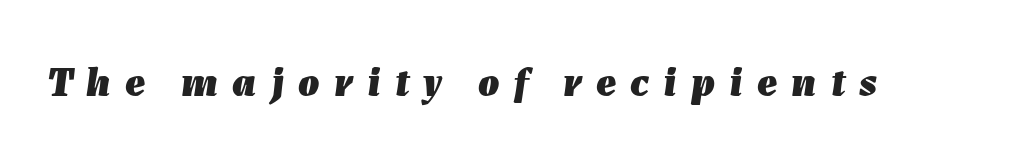
The image shows 42 px heavy type, italic (leaning right); set unusually wide letter spacing (+0.34 em), not underlined; low stroke contrast and a medium x-height.
